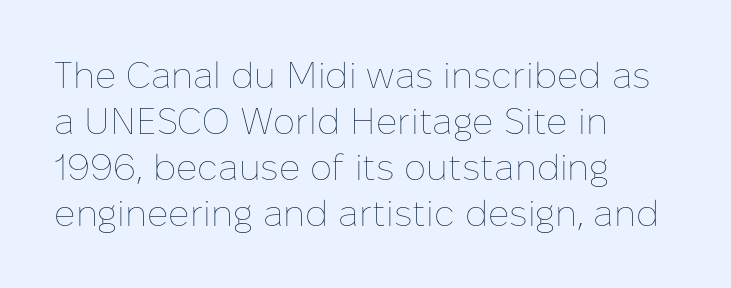
{"italic": "no", "bold": "no", "weight": "thin", "width": "normal", "stroke_contrast": "low", "x_height": "medium", "monospaced": "no", "underline": "no", "align": "left", "line_spacing_ratio": 1.24, "letter_spacing": "normal", "letter_spacing_em": 0.0, "glyph_px": 37}
